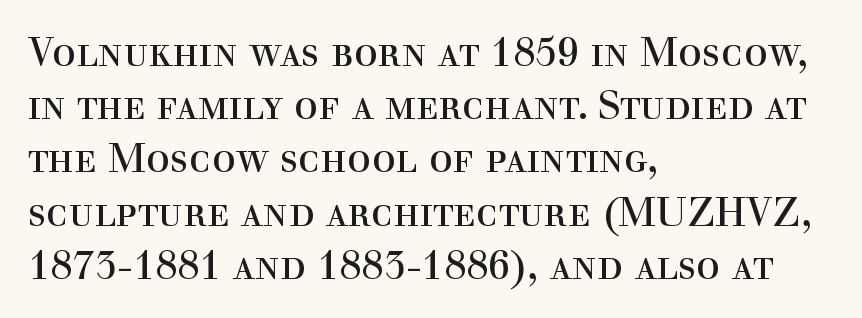
{"serif": "yes", "italic": "no", "bold": "no", "weight": "regular", "width": "normal", "x_height": "medium", "monospaced": "no", "underline": "no", "align": "left", "line_spacing": "normal", "line_spacing_ratio": 1.33, "letter_spacing": "normal", "letter_spacing_em": 0.0, "glyph_px": 40}
